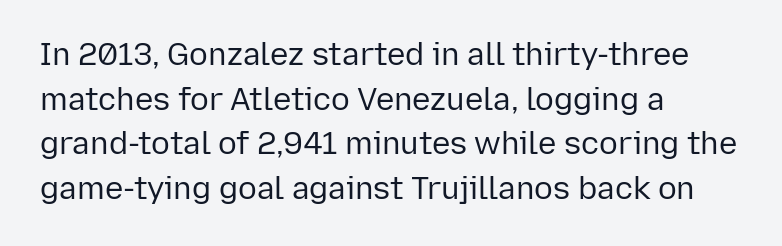
{"serif": "no", "italic": "no", "bold": "no", "weight": "regular", "width": "normal", "stroke_contrast": "low", "x_height": "medium", "monospaced": "no", "underline": "no", "align": "left", "line_spacing": "normal", "line_spacing_ratio": 1.44, "letter_spacing": "normal", "letter_spacing_em": 0.0, "glyph_px": 31}
